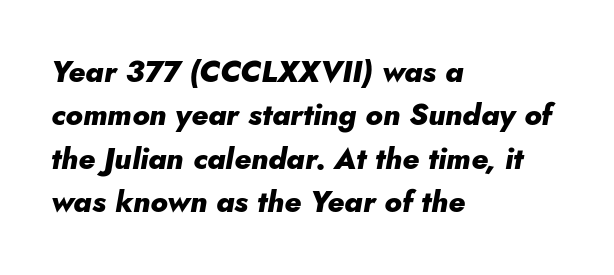
Q: Is the text bold? A: Yes.
Q: Is the text italic (slanted)? A: Yes, it leans right by about 10 degrees.
Q: Is the text underlined? A: No.
Q: How is the paragraph aligned? A: Left-aligned.
Q: Is the spacing between letters normal or unusually wide? A: Normal.
Q: Is the spacing between lines tight, normal or loose? A: Normal.
Q: Width (condensed, normal, or wide)? A: Normal.
Q: Stroke contrast? A: Low.
Q: x-height? A: Small.
Q: Monospaced? A: No.
